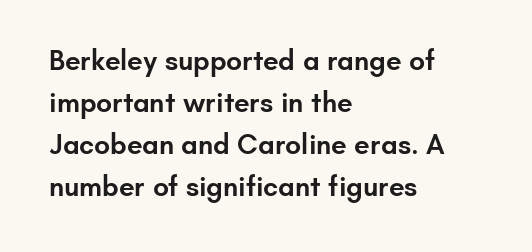
The image shows 28 px semibold sans-serif type, upright; set left-aligned, normal line spacing (1.5x), normal letter spacing, not underlined; low stroke contrast and a small x-height.
